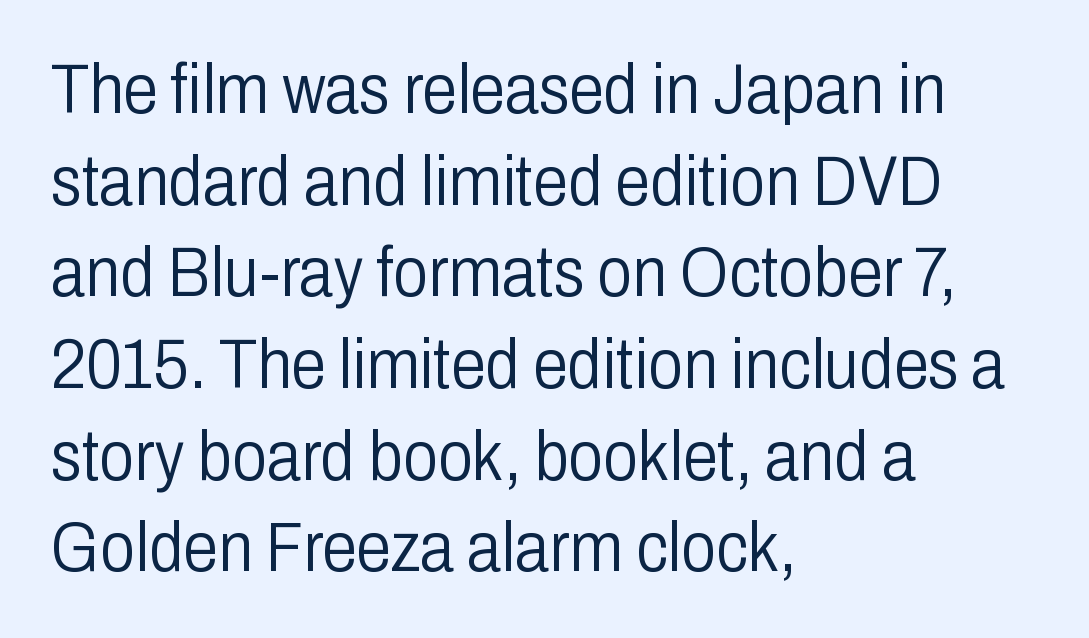
The image shows 70 px light, condensed sans-serif type, upright; set left-aligned, normal line spacing (1.31x), normal letter spacing, not underlined; low stroke contrast and a medium x-height.
